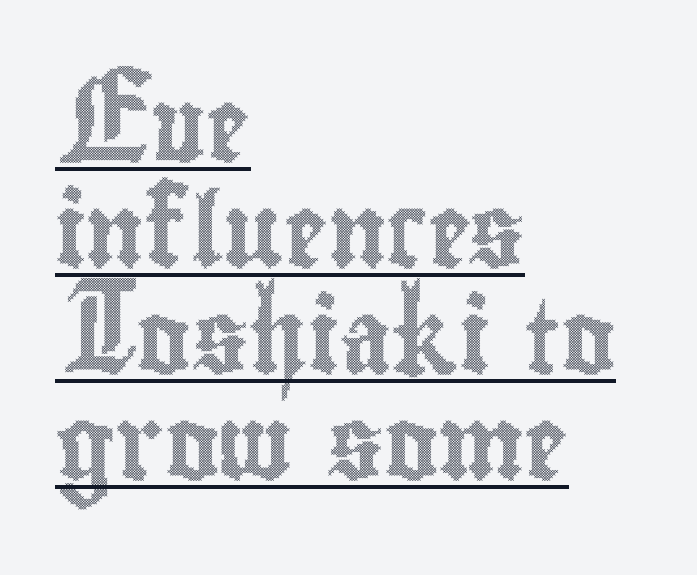
The image shows 73 px condensed type, upright; set left-aligned, normal line spacing (1.45x), normal letter spacing, underlined; a small x-height.
